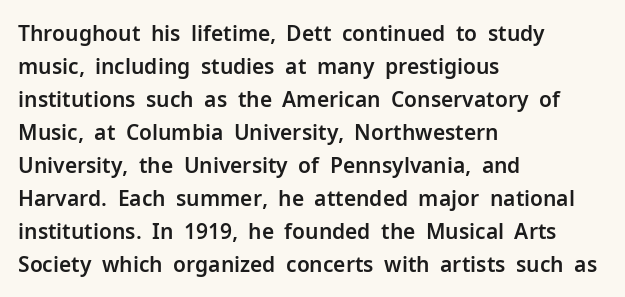
The image shows 21 px text type, upright; set left-aligned, normal line spacing (1.57x), normal letter spacing, not underlined.
